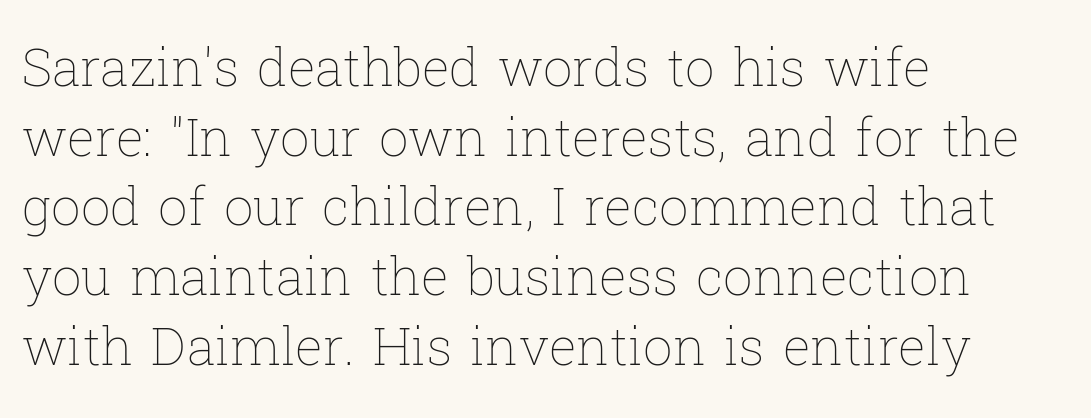
Q: Is the text bold? A: No.
Q: Is the text italic (slanted)? A: No, it is upright.
Q: Is the text underlined? A: No.
Q: How is the paragraph aligned? A: Left-aligned.
Q: Is the spacing between letters normal or unusually wide? A: Normal.
Q: Is the spacing between lines tight, normal or loose? A: Normal.
Q: Width (condensed, normal, or wide)? A: Normal.
Q: Stroke contrast? A: Low.
Q: x-height? A: Medium.
Q: Monospaced? A: No.
